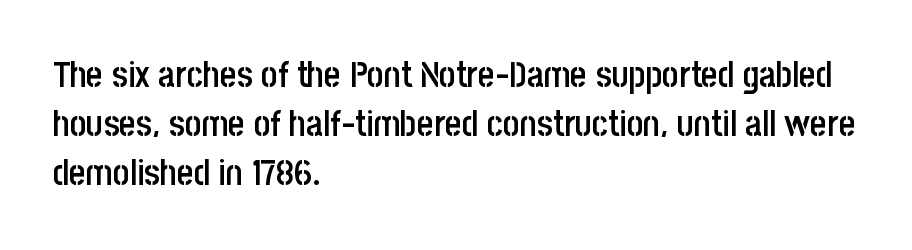
Q: Is the text bold? A: Semi-bold.
Q: Is the text italic (slanted)? A: No, it is upright.
Q: Is the typeface a serif or a sans-serif typeface? A: Sans-serif.
Q: Is the text underlined? A: No.
Q: How is the paragraph aligned? A: Left-aligned.
Q: Is the spacing between letters normal or unusually wide? A: Normal.
Q: Is the spacing between lines tight, normal or loose? A: Normal.
Q: Width (condensed, normal, or wide)? A: Condensed.
Q: Stroke contrast? A: Low.
Q: x-height? A: Large.
Q: Monospaced? A: No.
